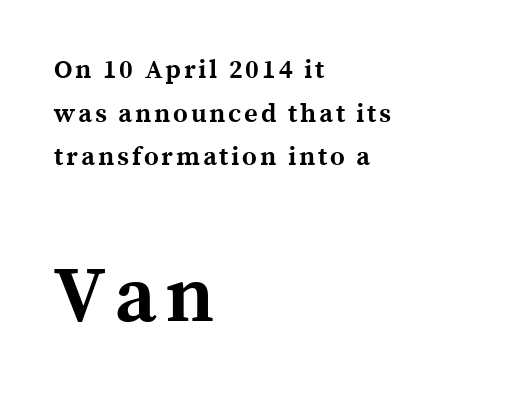
Q: Is the text bold? A: Yes.
Q: Is the text italic (slanted)? A: No, it is upright.
Q: Is the typeface a serif or a sans-serif typeface? A: Serif.
Q: Is the text underlined? A: No.
Q: How is the paragraph aligned? A: Left-aligned.
Q: Is the spacing between lines tight, normal or loose? A: Normal.
Q: Which block of text is set in a larger size, the first (top) or the second (bottom)? A: The second (bottom) one.
Q: Width (condensed, normal, or wide)? A: Normal.
Q: x-height? A: Medium.
Q: Monospaced? A: No.
